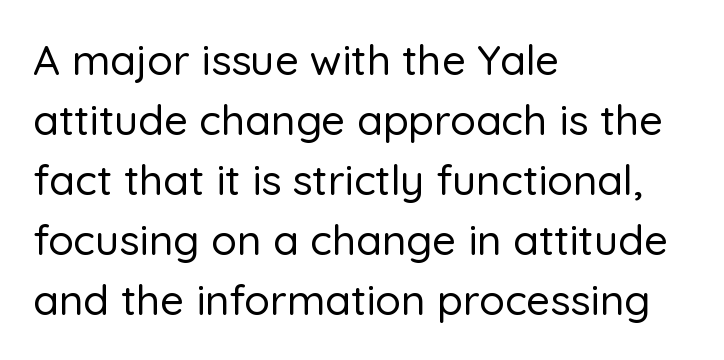
The image shows 42 px sans-serif type, upright; set left-aligned, normal line spacing (1.43x), normal letter spacing, not underlined; low stroke contrast and a medium x-height.
